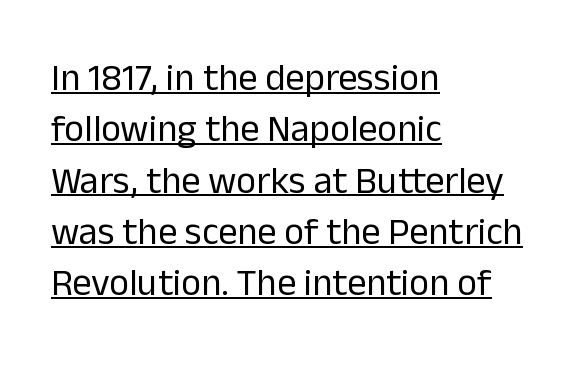
The image shows 38 px regular-weight sans-serif type, upright; set left-aligned, normal line spacing (1.35x), normal letter spacing, underlined; low stroke contrast and a medium x-height.
